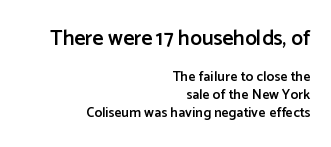
Q: Is the text bold? A: Semi-bold.
Q: Is the text italic (slanted)? A: No, it is upright.
Q: Is the text underlined? A: No.
Q: How is the paragraph aligned? A: Right-aligned.
Q: Is the spacing between letters normal or unusually wide? A: Normal.
Q: Is the spacing between lines tight, normal or loose? A: Normal.
Q: Which block of text is set in a larger size, the first (top) or the second (bottom)? A: The first (top) one.
